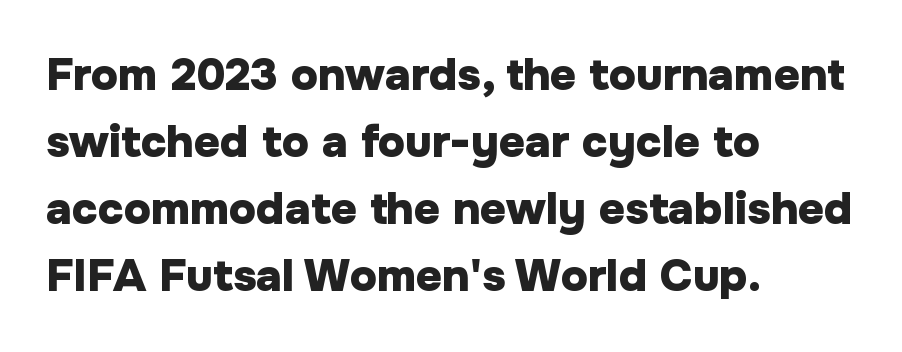
The image shows 45 px heavy sans-serif type, upright; set left-aligned, normal line spacing (1.49x), normal letter spacing, not underlined; low stroke contrast and a medium x-height.
